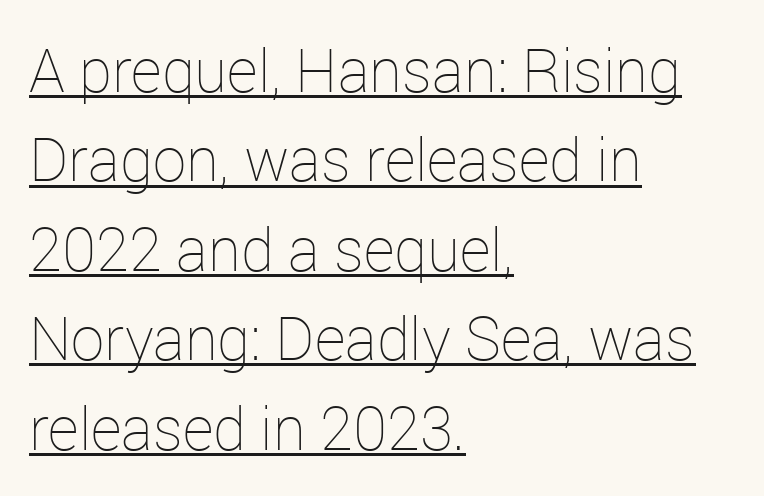
The image shows 60 px thin type, upright; set left-aligned, normal line spacing (1.49x), normal letter spacing, underlined; low stroke contrast and a medium x-height.
